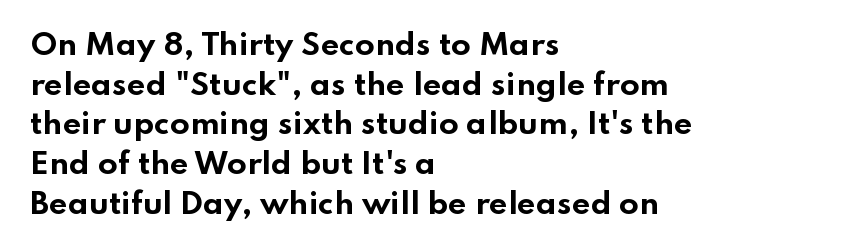
Q: Is the text bold? A: Yes.
Q: Is the text italic (slanted)? A: No, it is upright.
Q: Is the typeface a serif or a sans-serif typeface? A: Sans-serif.
Q: Is the text underlined? A: No.
Q: How is the paragraph aligned? A: Left-aligned.
Q: Is the spacing between letters normal or unusually wide? A: Normal.
Q: Is the spacing between lines tight, normal or loose? A: Normal.
Q: Width (condensed, normal, or wide)? A: Wide.
Q: Stroke contrast? A: Low.
Q: x-height? A: Small.
Q: Monospaced? A: No.
